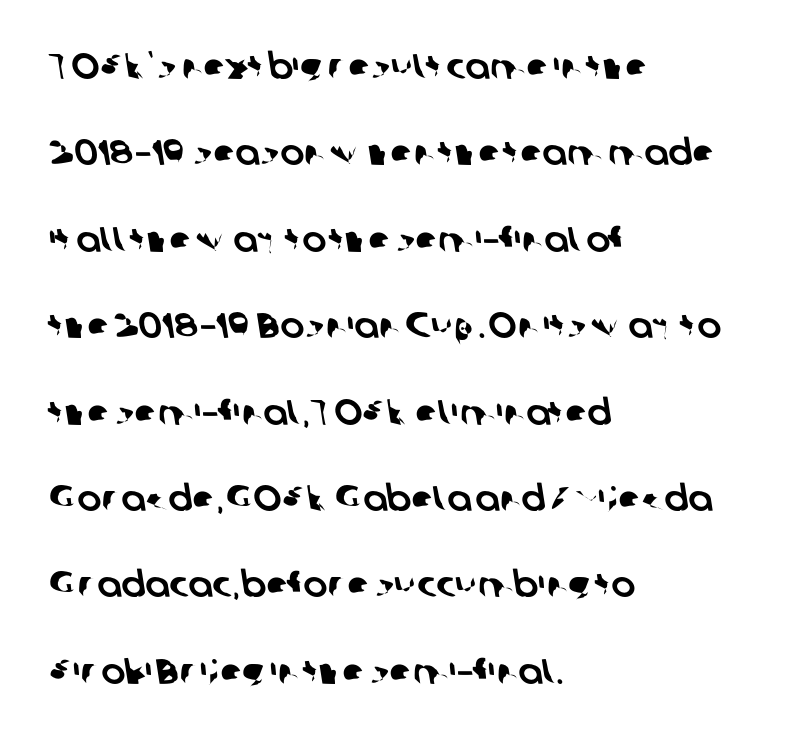
The image shows 36 px sans-serif type; set left-aligned, loose line spacing (2.4x), normal letter spacing, not underlined; low stroke contrast and a medium x-height.
